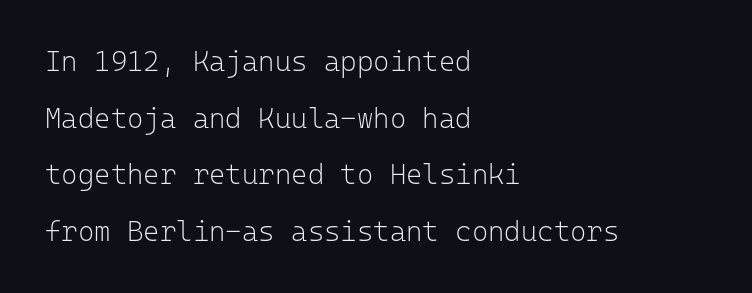
Q: Is the text bold? A: No.
Q: Is the text italic (slanted)? A: No, it is upright.
Q: Is the typeface a serif or a sans-serif typeface? A: Sans-serif.
Q: Is the text underlined? A: No.
Q: How is the paragraph aligned? A: Left-aligned.
Q: Is the spacing between letters normal or unusually wide? A: Normal.
Q: Is the spacing between lines tight, normal or loose? A: Loose.
Q: Width (condensed, normal, or wide)? A: Normal.
Q: Stroke contrast? A: Low.
Q: x-height? A: Medium.
Q: Monospaced? A: Yes.
